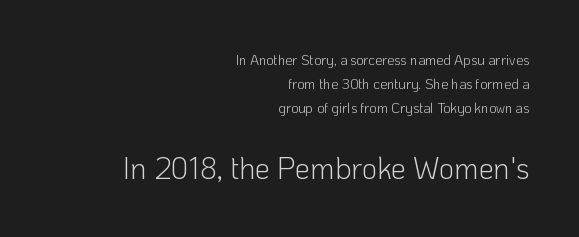
Q: Is the text bold? A: No.
Q: Is the text italic (slanted)? A: No, it is upright.
Q: Is the typeface a serif or a sans-serif typeface? A: Sans-serif.
Q: Is the text underlined? A: No.
Q: How is the paragraph aligned? A: Right-aligned.
Q: Is the spacing between letters normal or unusually wide? A: Normal.
Q: Which block of text is set in a larger size, the first (top) or the second (bottom)? A: The second (bottom) one.
Q: Width (condensed, normal, or wide)? A: Normal.
Q: Stroke contrast? A: Low.
Q: x-height? A: Medium.
Q: Monospaced? A: No.
